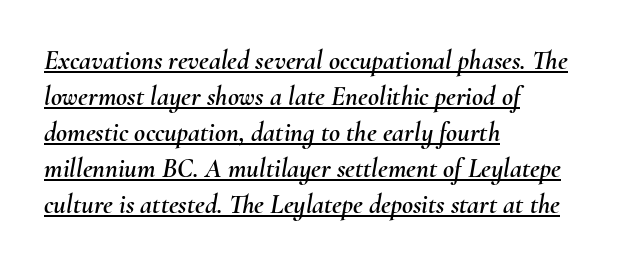
{"italic": "yes", "lean": "right", "slant_degrees": 10, "underline": "yes", "align": "left", "line_spacing": "normal", "line_spacing_ratio": 1.33, "letter_spacing": "normal", "letter_spacing_em": 0.0, "glyph_px": 27}
